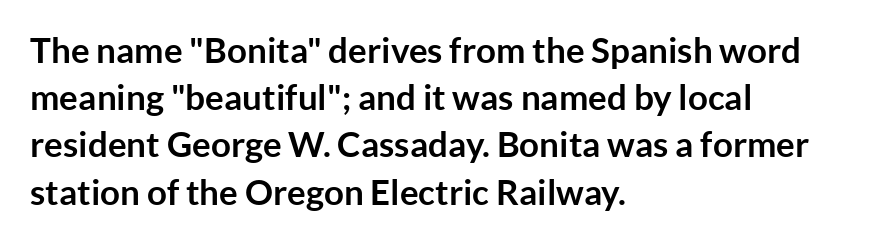
Nope, not italic — everything's standing straight. A normal amount of white space separates one row of letters from the next. Notice how the passage keeps a crisp vertical edge on the left only. Check the space under the baseline: it is left empty.
